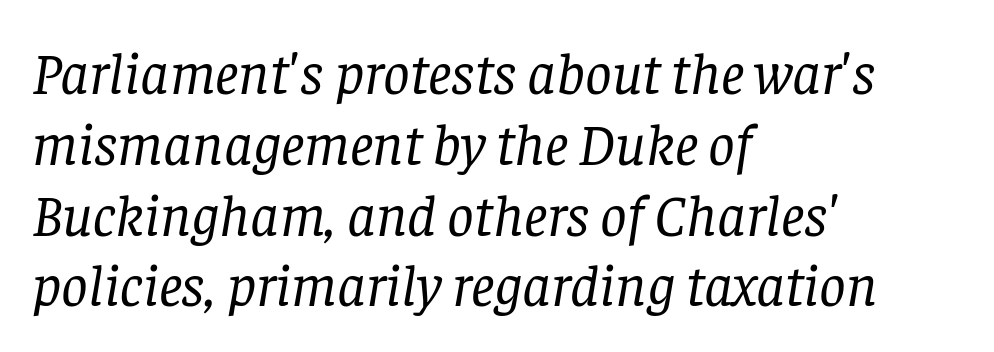
The image shows 59 px regular-weight serif type, italic (leaning right); set left-aligned, line spacing 1.2x, normal letter spacing, not underlined; low stroke contrast and a large x-height.
